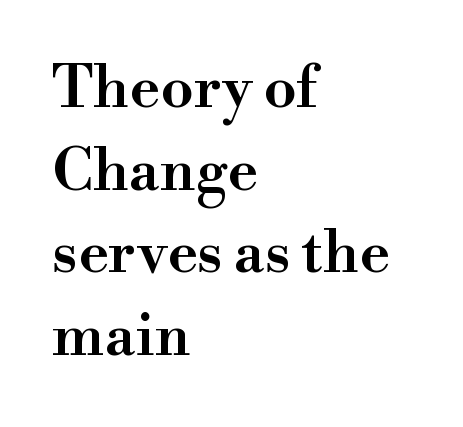
The image shows 59 px semibold serif type, upright; set left-aligned, normal line spacing (1.4x), normal letter spacing, not underlined; high stroke contrast and a small x-height.
